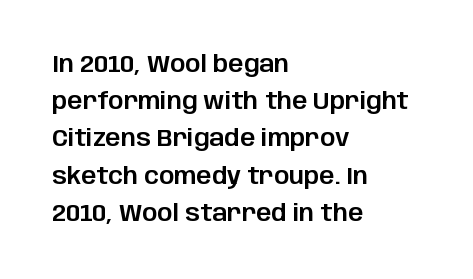
The image shows 24 px text type, upright; set left-aligned, normal line spacing (1.55x), normal letter spacing, not underlined.
